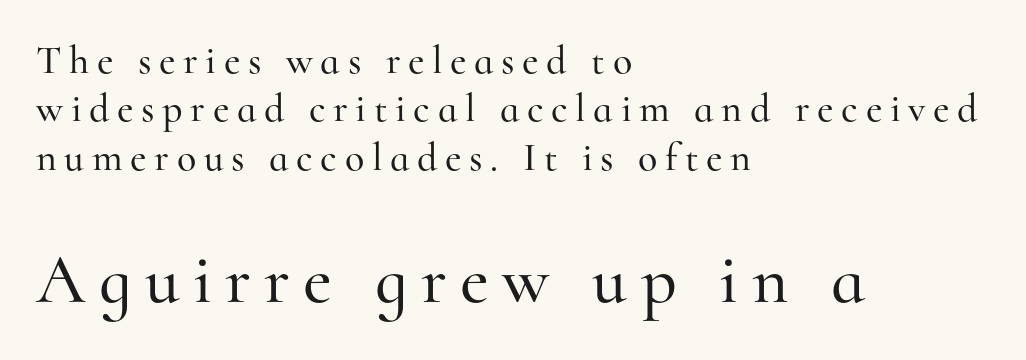
The image shows 70 px serif type, upright; set left-aligned, line spacing 1.21x, not underlined; the second (bottom) block is 1.75x larger; high stroke contrast and a small x-height.
